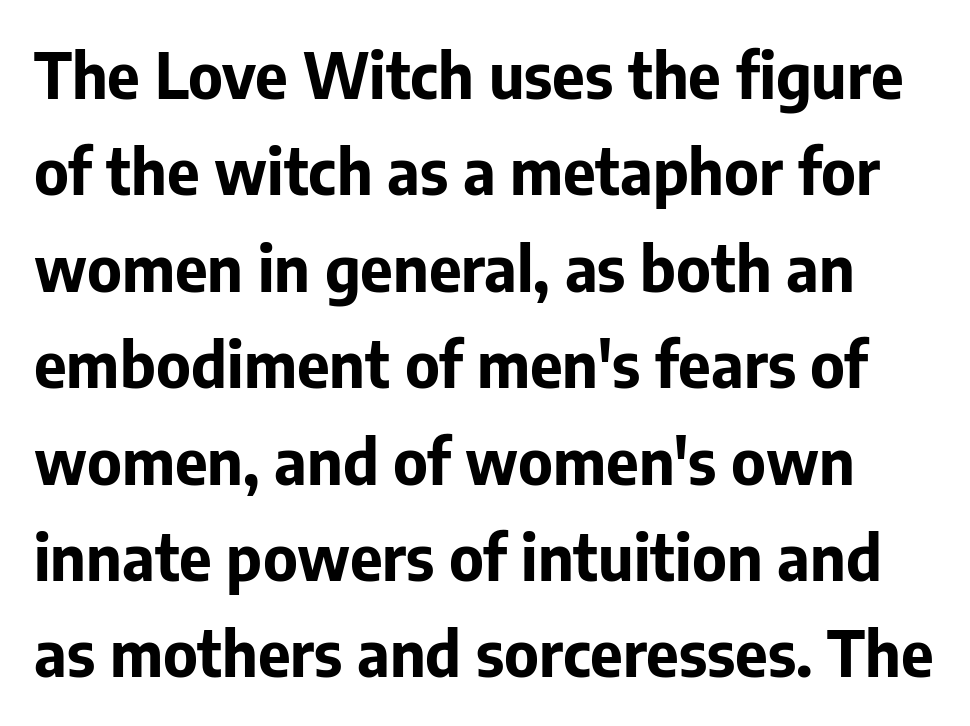
Q: Is the text bold? A: Yes.
Q: Is the text italic (slanted)? A: No, it is upright.
Q: Is the typeface a serif or a sans-serif typeface? A: Sans-serif.
Q: Is the text underlined? A: No.
Q: Is the spacing between letters normal or unusually wide? A: Normal.
Q: Is the spacing between lines tight, normal or loose? A: Normal.
Q: Width (condensed, normal, or wide)? A: Normal.
Q: Stroke contrast? A: Low.
Q: x-height? A: Medium.
Q: Monospaced? A: No.
